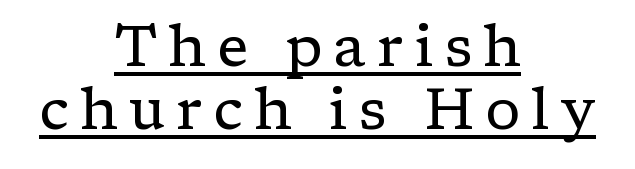
The rendered words wear a rule along their underside. The font family rendered here belongs to the serif group. These lines were composed using upright roman letters. The letters advance in unequal steps, a hallmark of proportional type.
